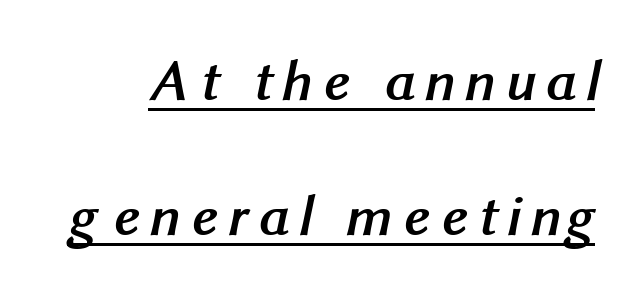
The image shows 58 px semibold sans-serif type; set loose line spacing (2.32x), underlined; medium stroke contrast and a medium x-height.
